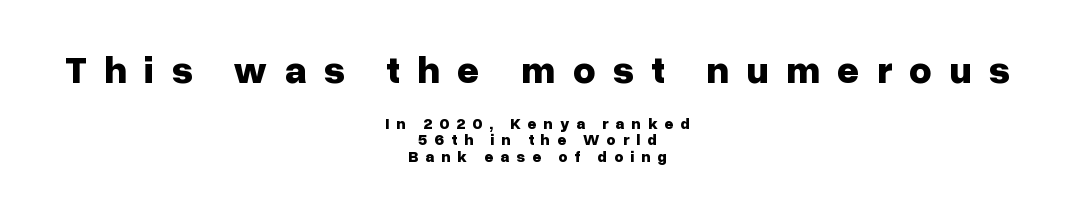
Q: Is the text bold? A: Yes.
Q: Is the text italic (slanted)? A: No, it is upright.
Q: Is the typeface a serif or a sans-serif typeface? A: Sans-serif.
Q: Is the text underlined? A: No.
Q: How is the paragraph aligned? A: Centered.
Q: Is the spacing between letters normal or unusually wide? A: Unusually wide.
Q: Is the spacing between lines tight, normal or loose? A: Tight.
Q: Which block of text is set in a larger size, the first (top) or the second (bottom)? A: The first (top) one.
Q: Width (condensed, normal, or wide)? A: Normal.
Q: Stroke contrast? A: Low.
Q: x-height? A: Medium.
Q: Monospaced? A: No.
